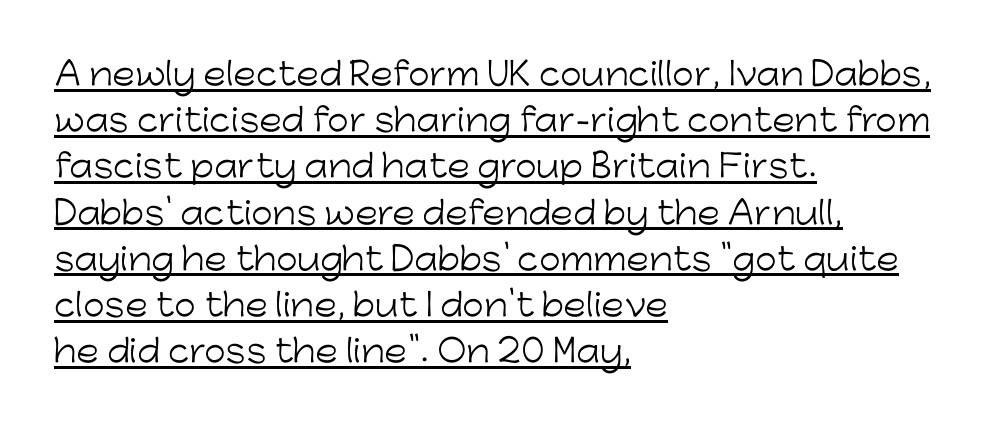
{"serif": "no", "italic": "no", "bold": "no", "weight": "light", "width": "normal", "stroke_contrast": "low", "x_height": "medium", "monospaced": "no", "underline": "yes", "align": "left", "line_spacing": "normal", "line_spacing_ratio": 1.49, "letter_spacing": "normal", "letter_spacing_em": 0.0, "glyph_px": 31}
